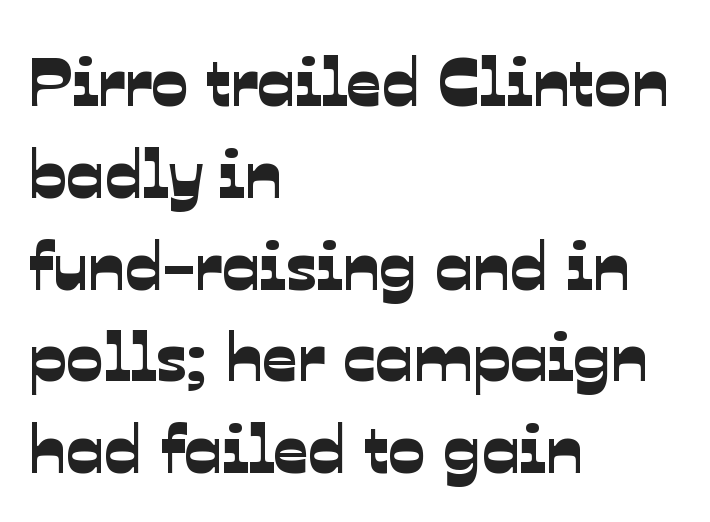
Q: Is the typeface a serif or a sans-serif typeface? A: Sans-serif.
Q: Is the text underlined? A: No.
Q: How is the paragraph aligned? A: Left-aligned.
Q: Is the spacing between letters normal or unusually wide? A: Normal.
Q: Is the spacing between lines tight, normal or loose? A: Normal.
Q: Width (condensed, normal, or wide)? A: Normal.
Q: Stroke contrast? A: Low.
Q: x-height? A: Medium.
Q: Monospaced? A: No.
